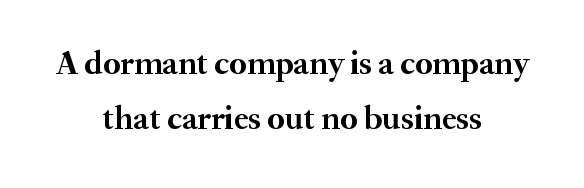
{"serif": "yes", "italic": "no", "bold": "yes", "weight": "semibold", "width": "normal", "stroke_contrast": "medium", "x_height": "small", "monospaced": "no", "underline": "no", "align": "center", "line_spacing": "normal", "line_spacing_ratio": 1.67, "letter_spacing": "normal", "letter_spacing_em": 0.0, "glyph_px": 33}
